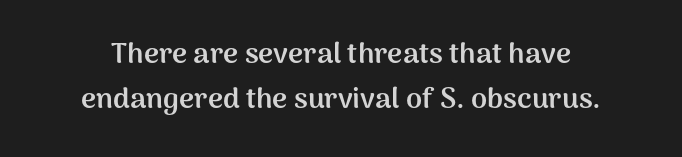
Q: Is the text bold? A: Yes.
Q: Is the text italic (slanted)? A: No, it is upright.
Q: Is the typeface a serif or a sans-serif typeface? A: Sans-serif.
Q: Is the text underlined? A: No.
Q: How is the paragraph aligned? A: Centered.
Q: Is the spacing between letters normal or unusually wide? A: Normal.
Q: Is the spacing between lines tight, normal or loose? A: Normal.
Q: Width (condensed, normal, or wide)? A: Normal.
Q: Stroke contrast? A: Medium.
Q: x-height? A: Medium.
Q: Monospaced? A: No.
